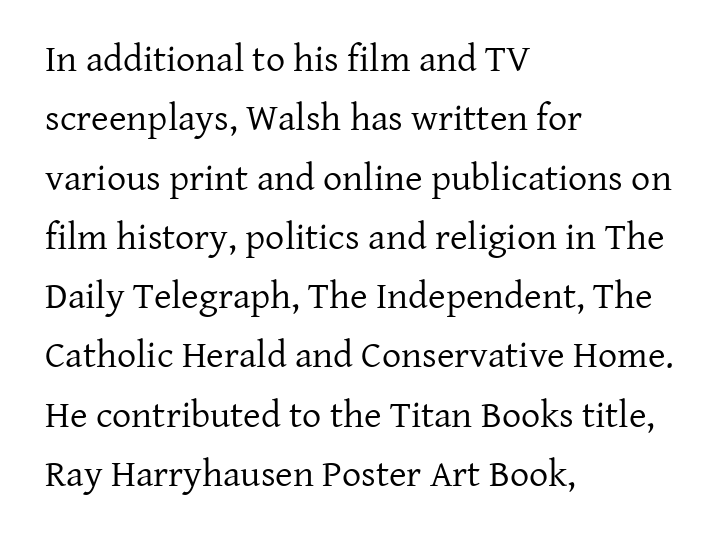
The image shows 38 px regular-weight serif type, upright; set left-aligned, normal line spacing (1.56x), normal letter spacing, not underlined; low stroke contrast and a medium x-height.
